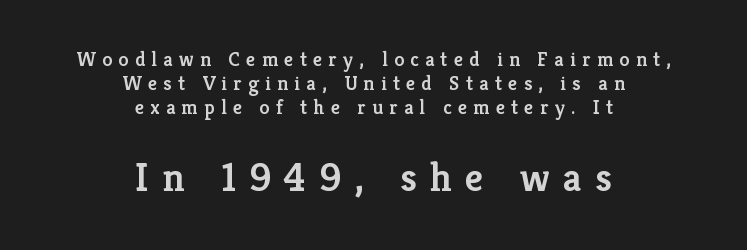
How are the letters spaced? Widely, with obvious added tracking. Is this a fixed-width face? No — the glyphs have proportional, varying widths. Size hierarchy here favors the trailing block over the leading one. Tall strokes in this sample are plumb rather than angled. The rendering uses a semibold face; strokes are thickened but not to full bold.
